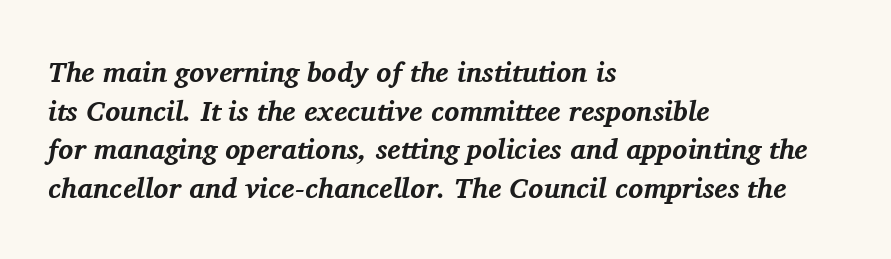
Serif or sans? Serif — the stroke terminals have little feet. The specimen omits any rule beneath the text block's lines. This sample keeps an unexceptional amount of space between lines. Observe the lean: these are italic letterforms. Does the weight exceed regular? Yes, all the way to bold.
